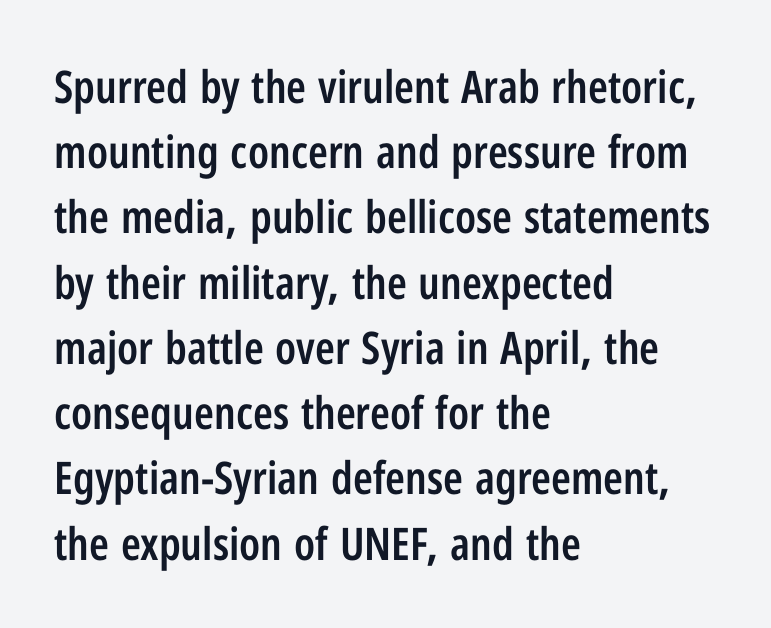
The letters advance in unequal steps, a hallmark of proportional type. The rendering uses a semibold face; strokes are thickened but not to full bold. Line beginnings align vertically; line endings do not. To sum up the face: it is a sans, with no serifs. Does the lettering tilt? It doesn't — this is upright. The vertical gap from one line to the next is medium.
